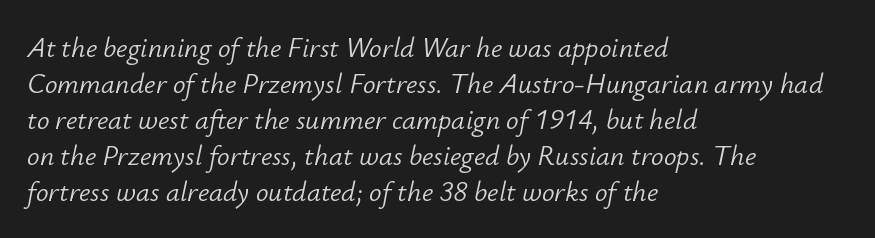
Q: Is the text bold? A: No.
Q: Is the text italic (slanted)? A: Yes, it leans right by about 12 degrees.
Q: Is the text underlined? A: No.
Q: How is the paragraph aligned? A: Left-aligned.
Q: Is the spacing between letters normal or unusually wide? A: Normal.
Q: Is the spacing between lines tight, normal or loose? A: Normal.
Q: Width (condensed, normal, or wide)? A: Normal.
Q: Stroke contrast? A: Low.
Q: x-height? A: Small.
Q: Monospaced? A: No.
